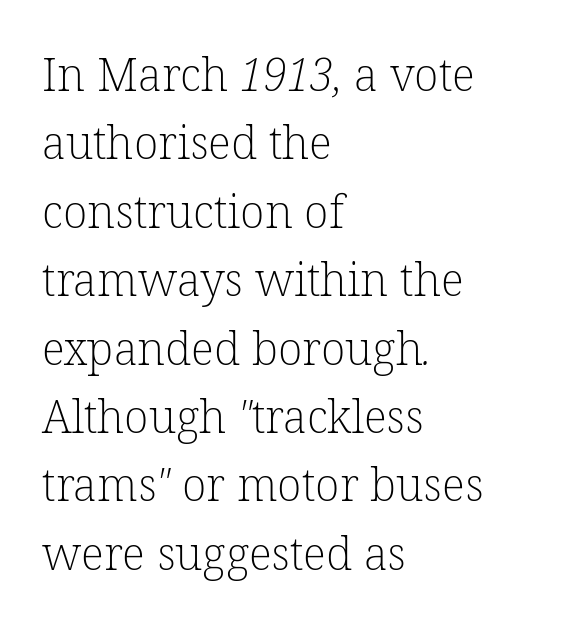
The image shows 45 px light serif type; set left-aligned, normal line spacing (1.52x), normal letter spacing, not underlined; low stroke contrast and a medium x-height.
